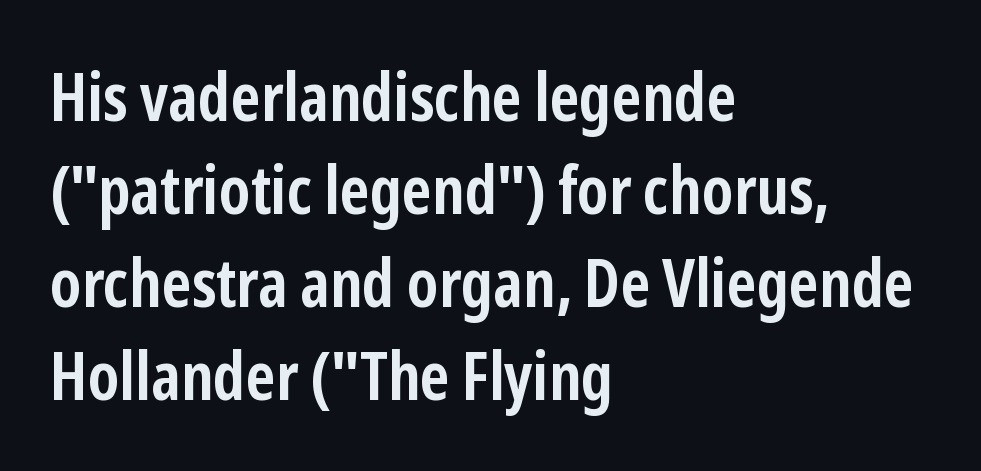
{"serif": "no", "italic": "no", "bold": "yes", "weight": "semibold", "width": "condensed", "stroke_contrast": "low", "x_height": "medium", "monospaced": "no", "underline": "no", "align": "left", "line_spacing": "normal", "line_spacing_ratio": 1.41, "letter_spacing": "normal", "letter_spacing_em": 0.0, "glyph_px": 66}
